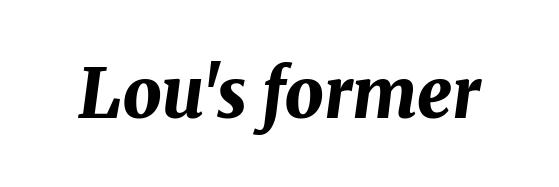
Typographic density is high because the face is bold. Does the lettering tilt? It does — this is italic. The space beneath each line is pristine and unruled. Short note: letters normally spaced.
